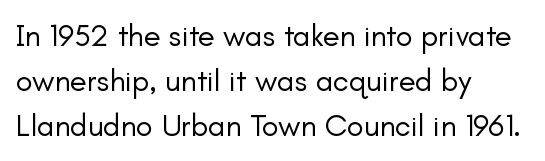
{"serif": "no", "italic": "no", "bold": "no", "weight": "regular", "width": "normal", "stroke_contrast": "low", "x_height": "small", "monospaced": "no", "underline": "no", "align": "left", "line_spacing": "normal", "line_spacing_ratio": 1.45, "letter_spacing": "normal", "letter_spacing_em": 0.0, "glyph_px": 31}
